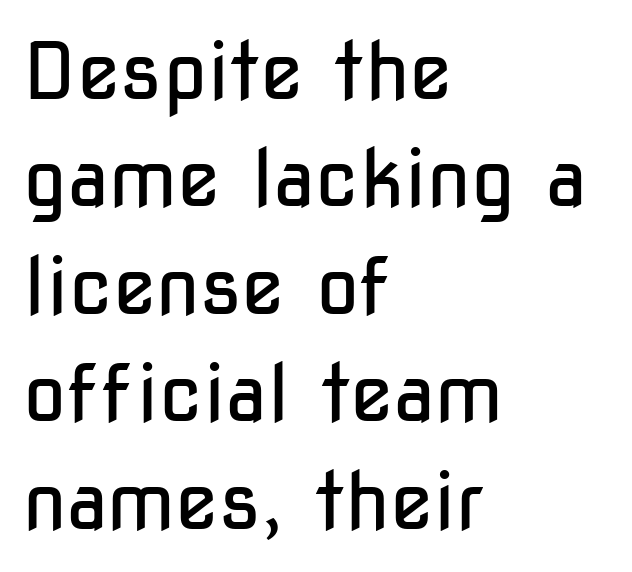
The image shows 79 px regular-weight, condensed sans-serif type, upright; set left-aligned, normal line spacing (1.36x), normal letter spacing, not underlined; low stroke contrast and a medium x-height.
